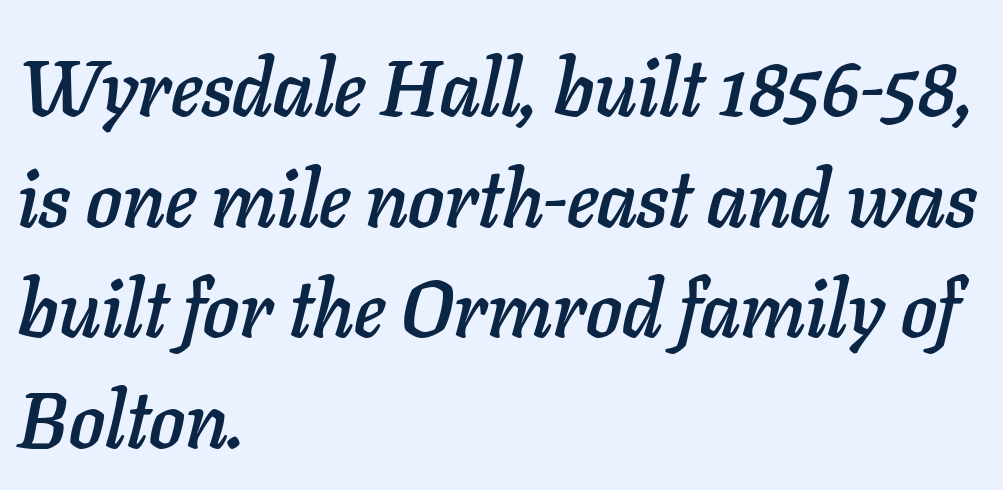
The image shows 79 px text type, italic (leaning right); set left-aligned, normal line spacing (1.4x), normal letter spacing, not underlined; low stroke contrast and a medium x-height.
